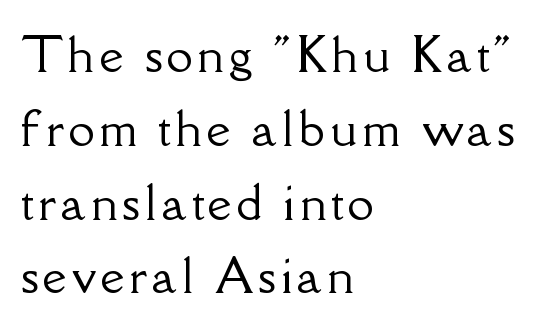
The image shows 47 px serif type, upright; set left-aligned, normal line spacing (1.57x), not underlined; low stroke contrast and a small x-height.
